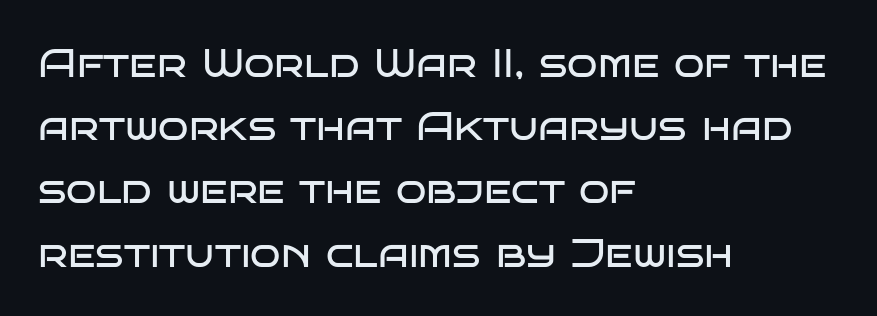
Q: Is the text bold? A: No.
Q: Is the text italic (slanted)? A: No, it is upright.
Q: Is the typeface a serif or a sans-serif typeface? A: Sans-serif.
Q: Is the text underlined? A: No.
Q: How is the paragraph aligned? A: Left-aligned.
Q: Is the spacing between letters normal or unusually wide? A: Normal.
Q: Is the spacing between lines tight, normal or loose? A: Normal.
Q: Width (condensed, normal, or wide)? A: Wide.
Q: Stroke contrast? A: Low.
Q: x-height? A: Large.
Q: Monospaced? A: No.
